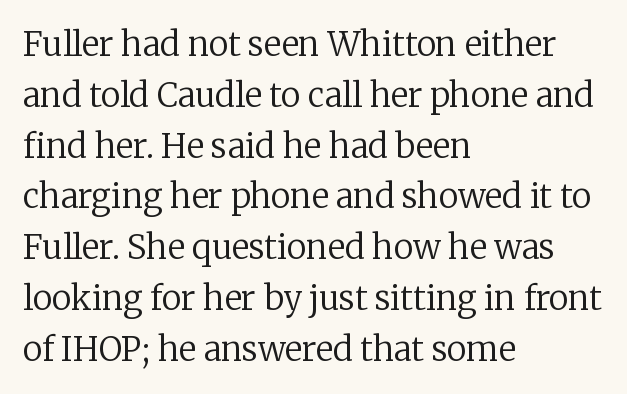
Q: Is the text bold? A: No.
Q: Is the text italic (slanted)? A: No, it is upright.
Q: Is the typeface a serif or a sans-serif typeface? A: Serif.
Q: Is the text underlined? A: No.
Q: How is the paragraph aligned? A: Left-aligned.
Q: Is the spacing between letters normal or unusually wide? A: Normal.
Q: Is the spacing between lines tight, normal or loose? A: Normal.
Q: Width (condensed, normal, or wide)? A: Normal.
Q: Stroke contrast? A: Low.
Q: x-height? A: Medium.
Q: Monospaced? A: No.
